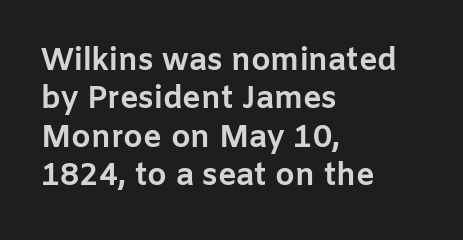
Q: Is the text bold? A: Yes.
Q: Is the text italic (slanted)? A: No, it is upright.
Q: Is the typeface a serif or a sans-serif typeface? A: Sans-serif.
Q: Is the text underlined? A: No.
Q: How is the paragraph aligned? A: Left-aligned.
Q: Is the spacing between letters normal or unusually wide? A: Normal.
Q: Width (condensed, normal, or wide)? A: Normal.
Q: Stroke contrast? A: Low.
Q: x-height? A: Medium.
Q: Monospaced? A: No.
